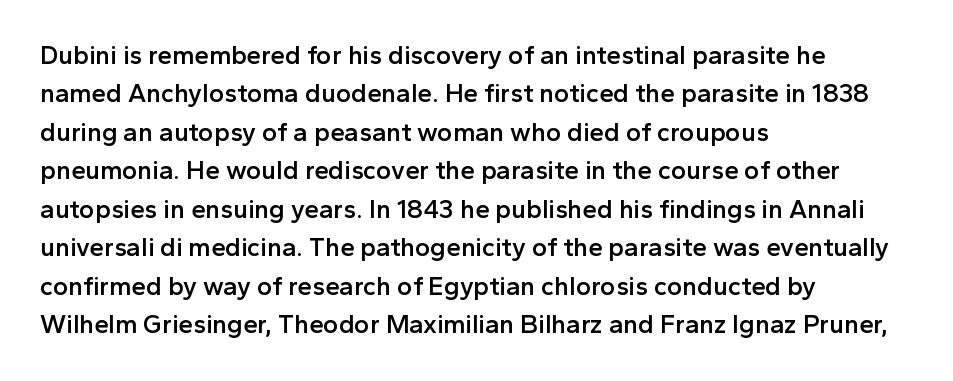
Q: Is the text bold? A: Semi-bold.
Q: Is the text italic (slanted)? A: No, it is upright.
Q: Is the text underlined? A: No.
Q: How is the paragraph aligned? A: Left-aligned.
Q: Is the spacing between letters normal or unusually wide? A: Normal.
Q: Is the spacing between lines tight, normal or loose? A: Normal.
